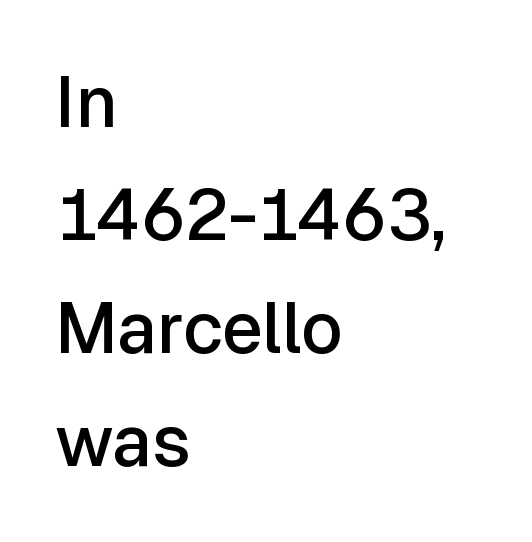
The image shows 71 px semibold sans-serif type, upright; set left-aligned, normal line spacing (1.59x), normal letter spacing, not underlined; low stroke contrast and a medium x-height.
